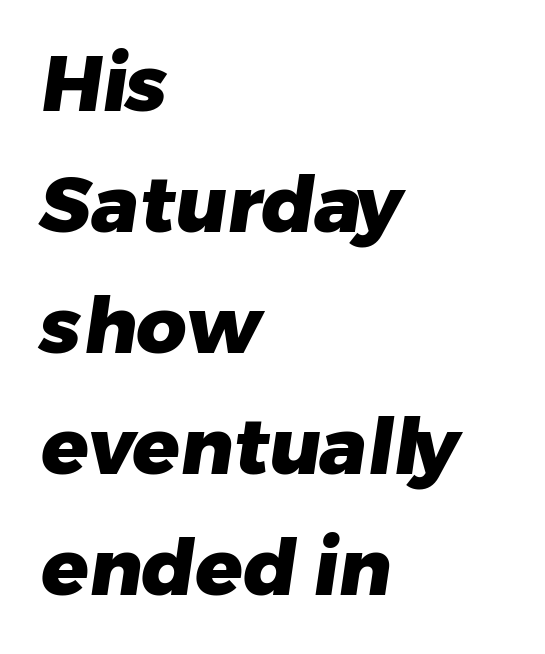
The image shows 78 px heavy sans-serif type; set left-aligned, normal line spacing (1.55x), normal letter spacing, not underlined; low stroke contrast and a medium x-height.
